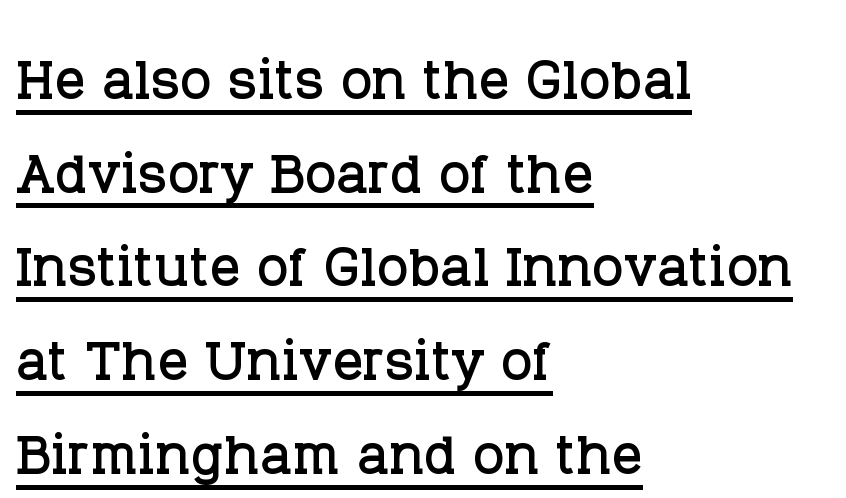
{"serif": "yes", "italic": "no", "width": "normal", "stroke_contrast": "low", "x_height": "large", "monospaced": "no", "underline": "yes", "align": "left", "line_spacing": "normal", "line_spacing_ratio": 1.25, "letter_spacing": "normal", "letter_spacing_em": 0.0, "glyph_px": 75}
